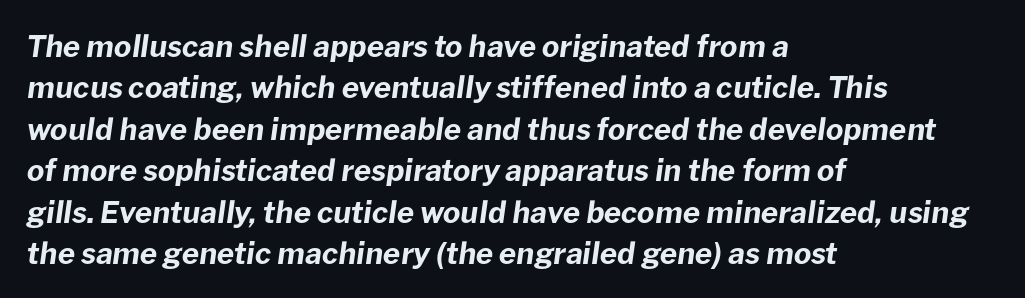
Q: Is the text bold? A: Yes.
Q: Is the text italic (slanted)? A: Yes, it leans right by about 8 degrees.
Q: Is the text underlined? A: No.
Q: How is the paragraph aligned? A: Left-aligned.
Q: Is the spacing between letters normal or unusually wide? A: Normal.
Q: Is the spacing between lines tight, normal or loose? A: Normal.
Q: Width (condensed, normal, or wide)? A: Normal.
Q: Stroke contrast? A: Low.
Q: x-height? A: Medium.
Q: Monospaced? A: No.
